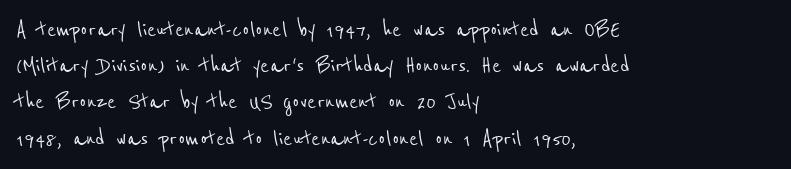
The image shows 27 px text type; set left-aligned, normal line spacing (1.34x), normal letter spacing, not underlined.
